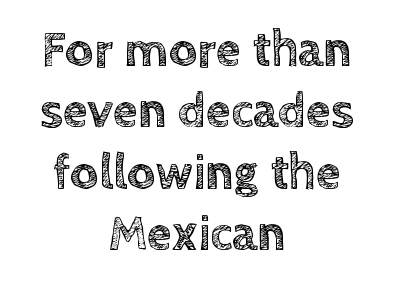
Teacher's note: observe the equal gaps on both sides — that is centered alignment. The baseline area is clear. Italic: no, the glyphs are upright roman. Looks like regular typesetting: each glyph gets only the width it needs. Here the glyphs are tracked normally, forming tight word shapes.
